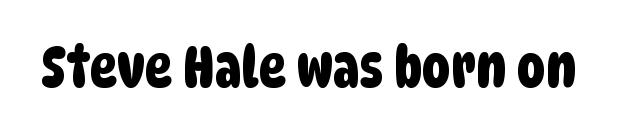
Q: Is the typeface a serif or a sans-serif typeface? A: Sans-serif.
Q: Is the text underlined? A: No.
Q: Is the spacing between letters normal or unusually wide? A: Normal.
Q: Width (condensed, normal, or wide)? A: Condensed.
Q: Stroke contrast? A: Low.
Q: x-height? A: Large.
Q: Monospaced? A: No.
